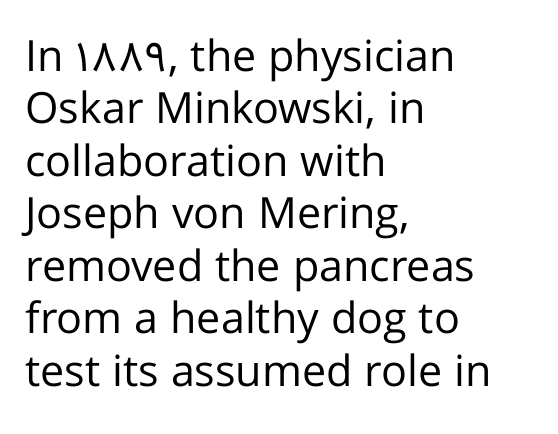
{"serif": "no", "italic": "no", "bold": "no", "weight": "regular", "width": "normal", "stroke_contrast": "low", "x_height": "medium", "monospaced": "no", "underline": "no", "align": "left", "line_spacing_ratio": 1.22, "letter_spacing": "normal", "letter_spacing_em": 0.0, "glyph_px": 43}
